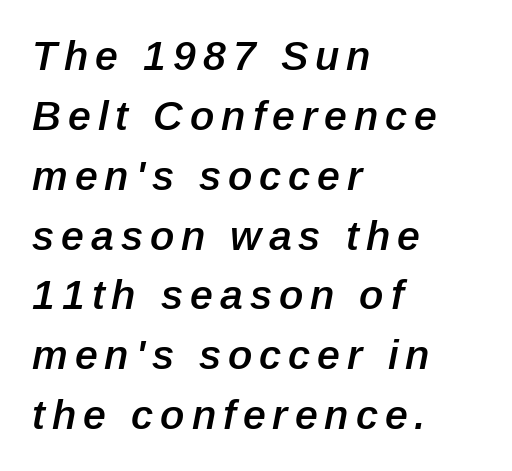
Q: Is the text bold? A: Semi-bold.
Q: Is the text italic (slanted)? A: Yes, it leans right by about 12 degrees.
Q: Is the text underlined? A: No.
Q: How is the paragraph aligned? A: Left-aligned.
Q: Is the spacing between lines tight, normal or loose? A: Normal.
Q: Width (condensed, normal, or wide)? A: Normal.
Q: Stroke contrast? A: Low.
Q: x-height? A: Medium.
Q: Monospaced? A: No.
